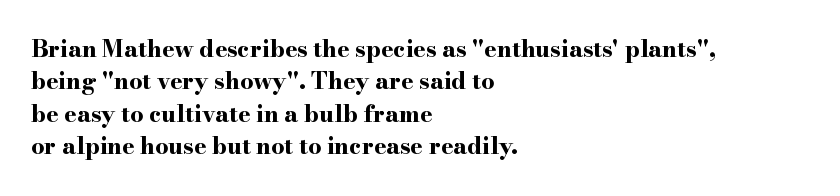
The space directly below the letters is spotless. A dark, heavy texture on the line: the type is bold. Every row of glyphs begins at an identical x-position on the left. Posture: vertical.
